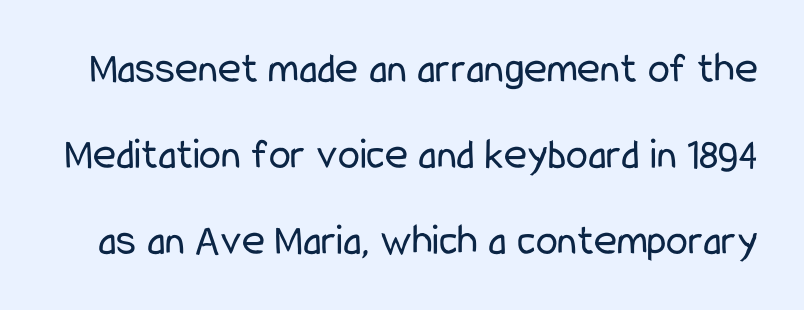
{"serif": "no", "italic": "no", "bold": "no", "weight": "regular", "width": "condensed", "stroke_contrast": "low", "x_height": "medium", "monospaced": "no", "underline": "no", "line_spacing": "loose", "line_spacing_ratio": 1.96, "letter_spacing": "normal", "letter_spacing_em": 0.0, "glyph_px": 44}
